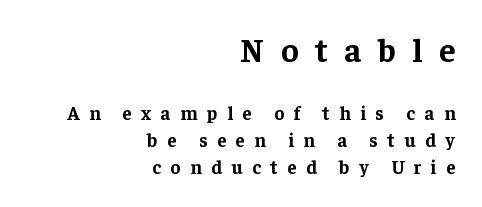
Q: Is the text bold? A: Yes.
Q: Is the text italic (slanted)? A: No, it is upright.
Q: Is the typeface a serif or a sans-serif typeface? A: Serif.
Q: Is the text underlined? A: No.
Q: How is the paragraph aligned? A: Right-aligned.
Q: Is the spacing between letters normal or unusually wide? A: Unusually wide.
Q: Is the spacing between lines tight, normal or loose? A: Normal.
Q: Which block of text is set in a larger size, the first (top) or the second (bottom)? A: The first (top) one.
Q: Width (condensed, normal, or wide)? A: Normal.
Q: Stroke contrast? A: Low.
Q: x-height? A: Medium.
Q: Monospaced? A: No.
